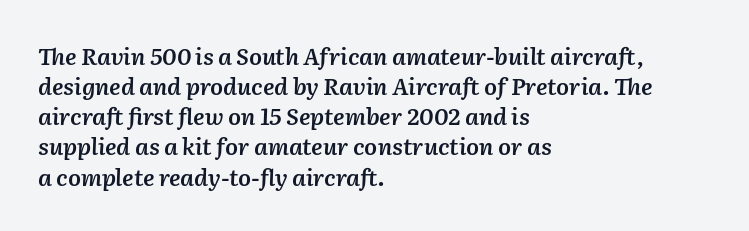
Q: Is the text bold? A: Semi-bold.
Q: Is the text italic (slanted)? A: Yes, it leans right by about 2 degrees.
Q: Is the text underlined? A: No.
Q: How is the paragraph aligned? A: Left-aligned.
Q: Is the spacing between letters normal or unusually wide? A: Normal.
Q: Is the spacing between lines tight, normal or loose? A: Normal.
